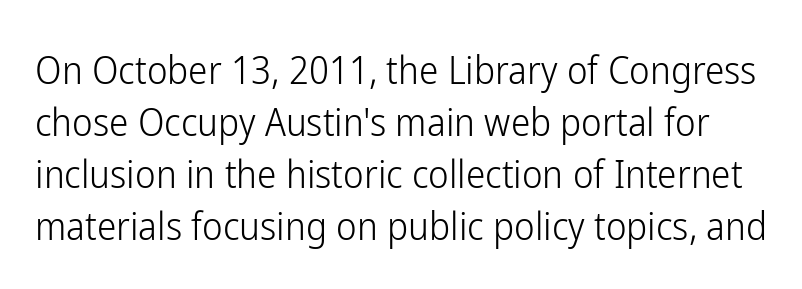
The image shows 39 px light, condensed sans-serif type, upright; set normal line spacing (1.33x), normal letter spacing, not underlined; low stroke contrast and a medium x-height.
